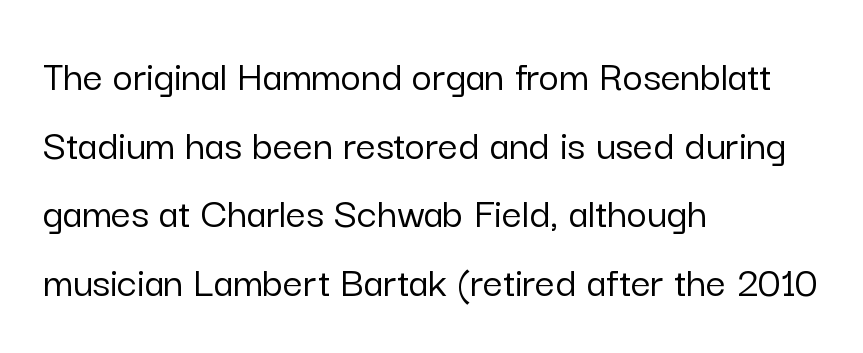
Q: Is the text italic (slanted)? A: No, it is upright.
Q: Is the typeface a serif or a sans-serif typeface? A: Sans-serif.
Q: Is the text underlined? A: No.
Q: How is the paragraph aligned? A: Left-aligned.
Q: Is the spacing between letters normal or unusually wide? A: Normal.
Q: Is the spacing between lines tight, normal or loose? A: Normal.
Q: Width (condensed, normal, or wide)? A: Normal.
Q: Stroke contrast? A: Low.
Q: x-height? A: Medium.
Q: Monospaced? A: No.
